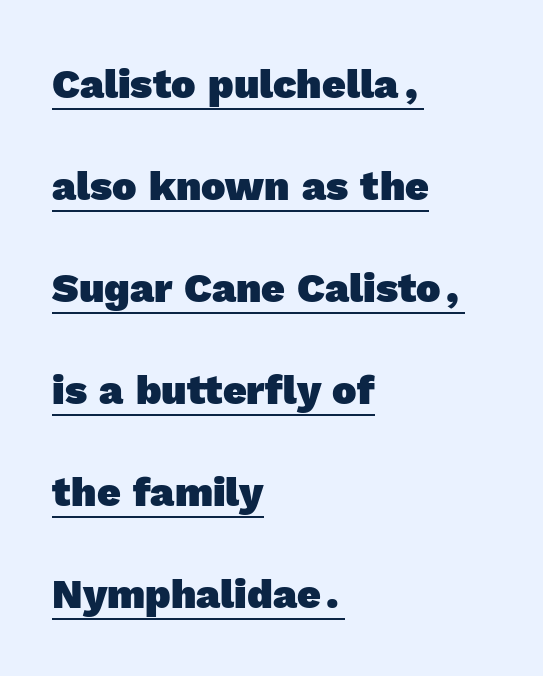
In terms of leading, this rendering errs on the spacious side. This rendering leaves character spacing at its baseline value. Typographically, this falls in the sans-serif category. The letters are bold, with thick, heavy strokes. Emphasis is given by a line drawn under the lettering.
